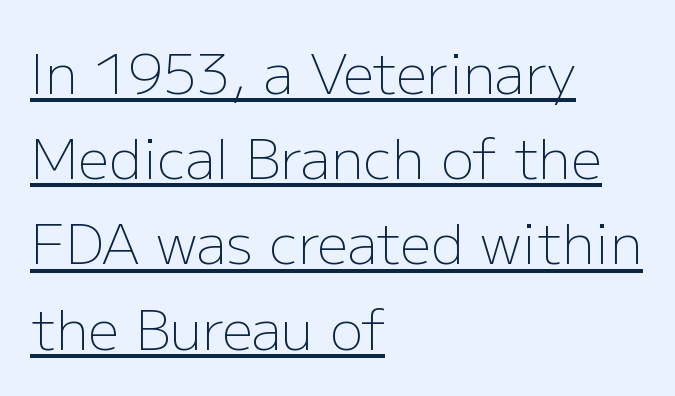
You can see a thin bar hugging the bottom of the glyphs. Quick note: interline space is typical. These glyphs show unthickened strokes, regular width or finer. Do the letters lean? They stand straight.
